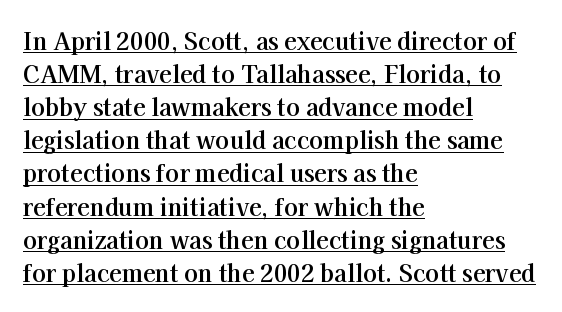
The image shows 23 px bold type, upright; set left-aligned, normal line spacing (1.44x), normal letter spacing, underlined.
